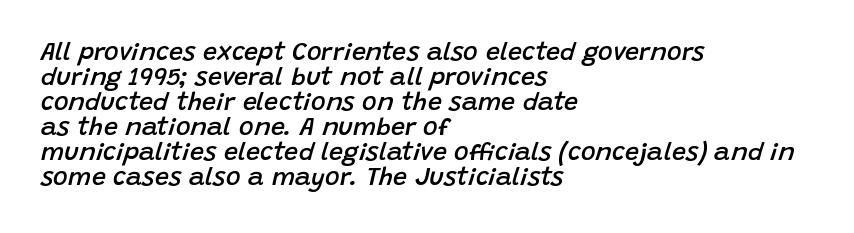
The image shows 25 px text type, italic (leaning right); set left-aligned, tight line spacing (1.0x), normal letter spacing, not underlined.
